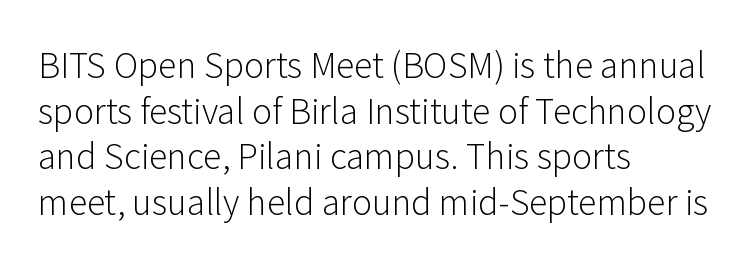
{"serif": "no", "italic": "no", "bold": "no", "weight": "light", "width": "normal", "stroke_contrast": "low", "x_height": "medium", "monospaced": "no", "underline": "no", "align": "left", "line_spacing": "normal", "line_spacing_ratio": 1.34, "letter_spacing": "normal", "letter_spacing_em": 0.0, "glyph_px": 34}
